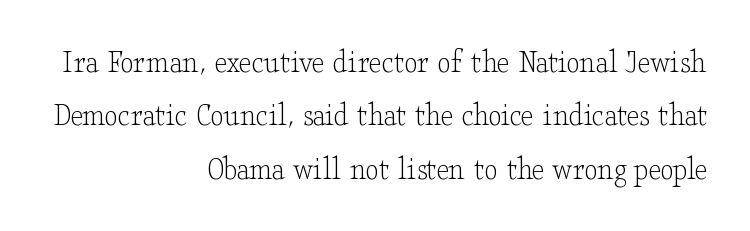
The image shows 34 px light, wide serif type, upright; set right-aligned, normal line spacing (1.57x), normal letter spacing, not underlined; low stroke contrast and a small x-height.
